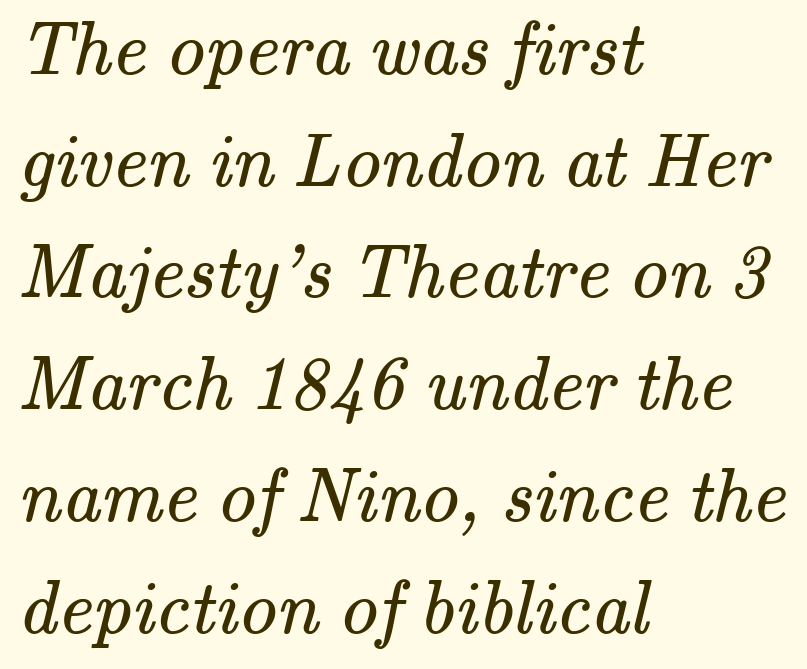
Q: Is the text bold? A: No.
Q: Is the typeface a serif or a sans-serif typeface? A: Serif.
Q: Is the text underlined? A: No.
Q: How is the paragraph aligned? A: Left-aligned.
Q: Is the spacing between letters normal or unusually wide? A: Normal.
Q: Is the spacing between lines tight, normal or loose? A: Normal.
Q: Width (condensed, normal, or wide)? A: Normal.
Q: Stroke contrast? A: Medium.
Q: x-height? A: Small.
Q: Monospaced? A: No.
